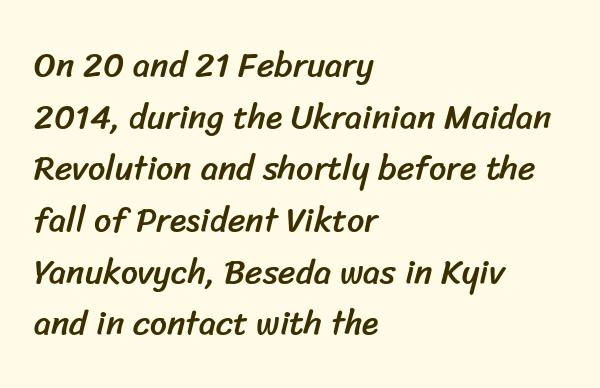
The tracking reads as untouched default to a designer's eye. Reading down the column, the eye jumps a familiar distance to each next line. The font family rendered here belongs to the sans-serif group. Spacing verdict: proportional, widths tailored to each character. Rule under the text: the space is simply empty.
